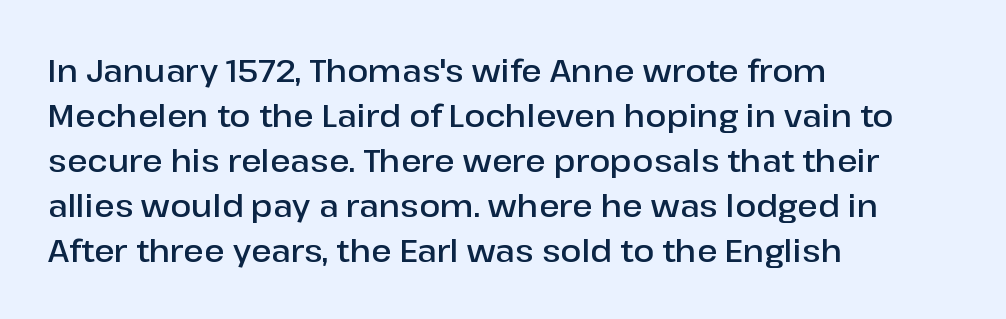
Rendered with straight, roman letterforms. Proportional: the letters do not fall into vertical columns. Left-aligned paragraph, ragged on the right. The specimen omits any rule beneath the text block's lines.
